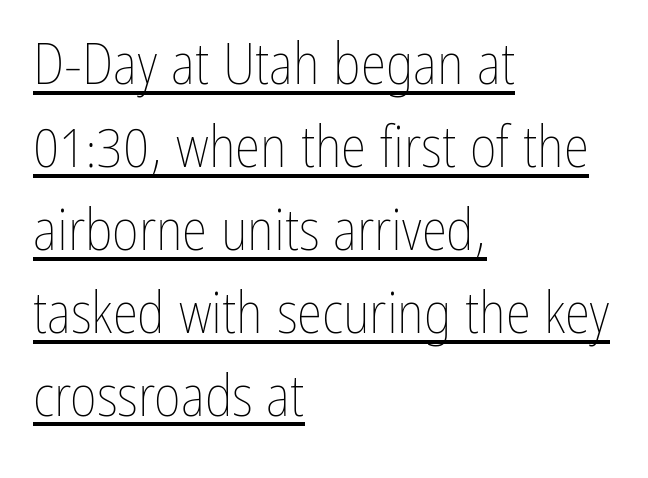
Words appear dense and cohesive because spacing is normal. Each letter keeps its own natural width here, so spacing adapts to shape. The typeface has the unassuming heft of standard copy or less. In terms of leading, this rendering sits right in the middle. A typesetter would mark this as roman, not italic.
